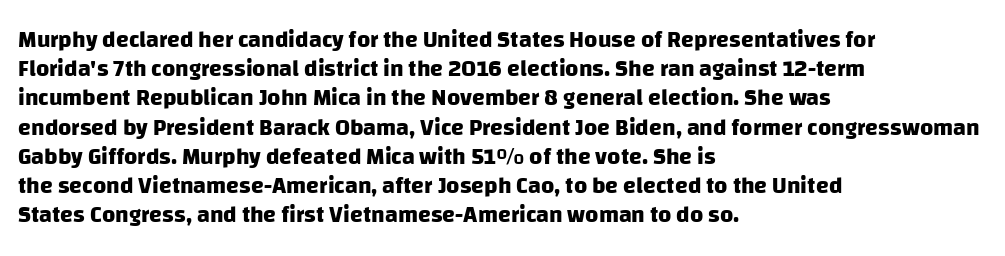
The foot of each line stays bare and open. The glyphs have the mass of a bold cut. This block has exactly the height ordinary leading produces. What stands out about the letter spacing? Nothing — it is the standard amount. In CSS terms this would be text-align: left.
